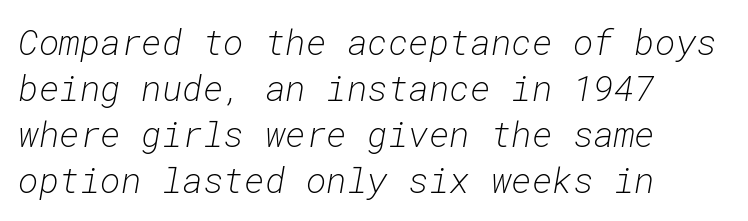
Q: Is the text bold? A: No.
Q: Is the text italic (slanted)? A: Yes, it leans right by about 10 degrees.
Q: Is the text underlined? A: No.
Q: How is the paragraph aligned? A: Left-aligned.
Q: Is the spacing between letters normal or unusually wide? A: Normal.
Q: Is the spacing between lines tight, normal or loose? A: Normal.
Q: Width (condensed, normal, or wide)? A: Normal.
Q: Stroke contrast? A: Low.
Q: x-height? A: Medium.
Q: Monospaced? A: Yes.
